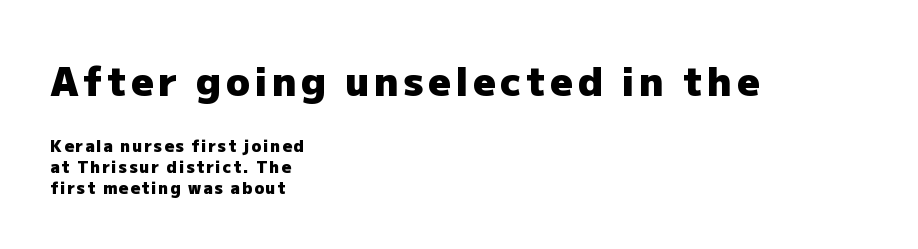
Q: Is the text bold? A: Yes.
Q: Is the text italic (slanted)? A: No, it is upright.
Q: Is the typeface a serif or a sans-serif typeface? A: Sans-serif.
Q: Is the text underlined? A: No.
Q: How is the paragraph aligned? A: Left-aligned.
Q: Is the spacing between lines tight, normal or loose? A: Normal.
Q: Which block of text is set in a larger size, the first (top) or the second (bottom)? A: The first (top) one.
Q: Width (condensed, normal, or wide)? A: Normal.
Q: Stroke contrast? A: Low.
Q: x-height? A: Medium.
Q: Monospaced? A: No.
